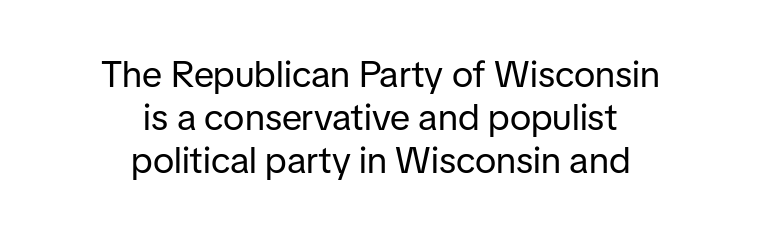
Q: Is the text bold? A: No.
Q: Is the text italic (slanted)? A: No, it is upright.
Q: Is the typeface a serif or a sans-serif typeface? A: Sans-serif.
Q: Is the text underlined? A: No.
Q: How is the paragraph aligned? A: Centered.
Q: Is the spacing between letters normal or unusually wide? A: Normal.
Q: Width (condensed, normal, or wide)? A: Normal.
Q: Stroke contrast? A: Low.
Q: x-height? A: Medium.
Q: Monospaced? A: No.
